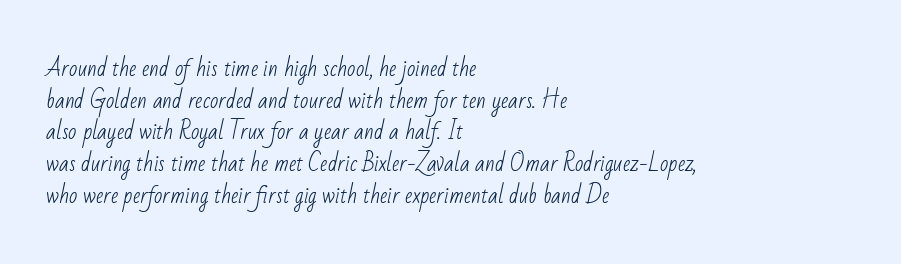
The image shows 22 px text type; set left-aligned, normal line spacing (1.44x), normal letter spacing, not underlined.
